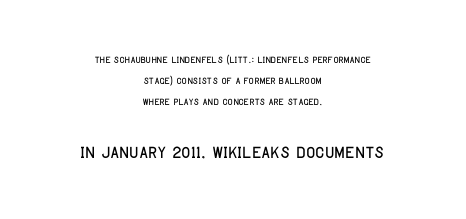
Q: Is the text italic (slanted)? A: No, it is upright.
Q: Is the text underlined? A: No.
Q: How is the paragraph aligned? A: Centered.
Q: Is the spacing between letters normal or unusually wide? A: Normal.
Q: Is the spacing between lines tight, normal or loose? A: Normal.
Q: Which block of text is set in a larger size, the first (top) or the second (bottom)? A: The second (bottom) one.
